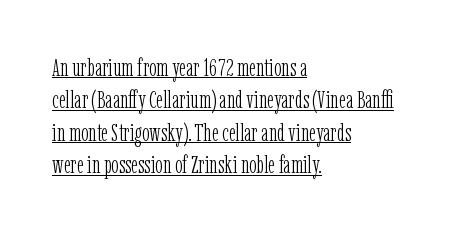
{"italic": "no", "bold": "no", "underline": "yes", "align": "left", "line_spacing": "normal", "line_spacing_ratio": 1.3, "letter_spacing": "normal", "letter_spacing_em": 0.0, "glyph_px": 25}
